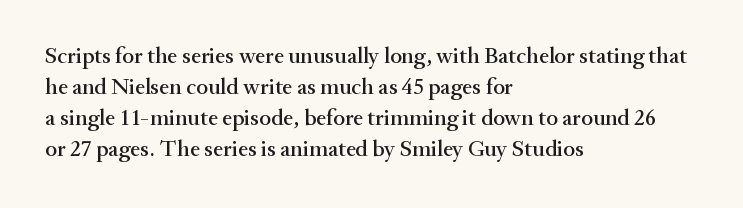
The designer left line spacing at the default. Glance below the letters and you will spot only blank space. The letters sit at their default tracking, neither squeezed nor spread. If you drew a line through each stem, it would be perfectly vertical. The compositor pushed each line to the left boundary.
